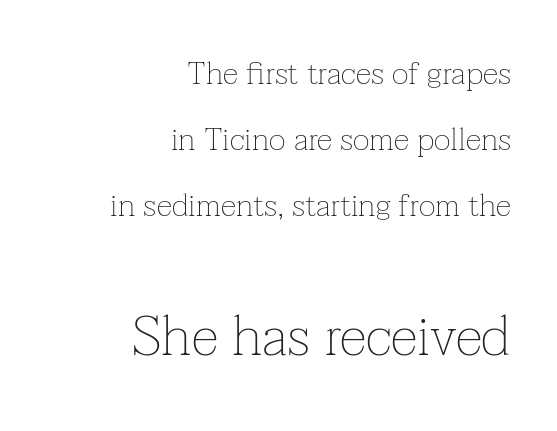
{"serif": "yes", "italic": "no", "bold": "no", "weight": "thin", "width": "normal", "stroke_contrast": "low", "x_height": "medium", "monospaced": "no", "underline": "no", "align": "right", "line_spacing": "loose", "line_spacing_ratio": 2.06, "letter_spacing": "normal", "letter_spacing_em": 0.0, "larger_block": "second", "size_ratio": 1.75, "glyph_px": 56}
